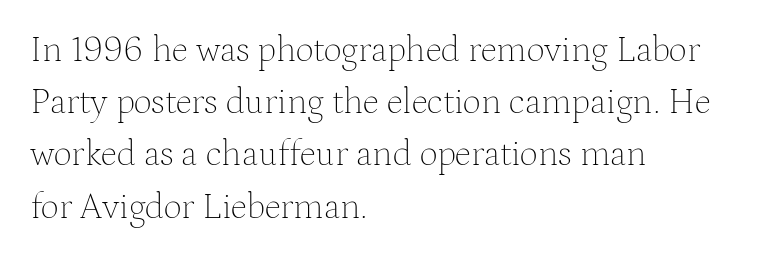
Q: Is the text bold? A: No.
Q: Is the text italic (slanted)? A: No, it is upright.
Q: Is the typeface a serif or a sans-serif typeface? A: Serif.
Q: Is the text underlined? A: No.
Q: How is the paragraph aligned? A: Left-aligned.
Q: Is the spacing between letters normal or unusually wide? A: Normal.
Q: Is the spacing between lines tight, normal or loose? A: Normal.
Q: Width (condensed, normal, or wide)? A: Normal.
Q: Stroke contrast? A: Medium.
Q: x-height? A: Medium.
Q: Monospaced? A: No.
